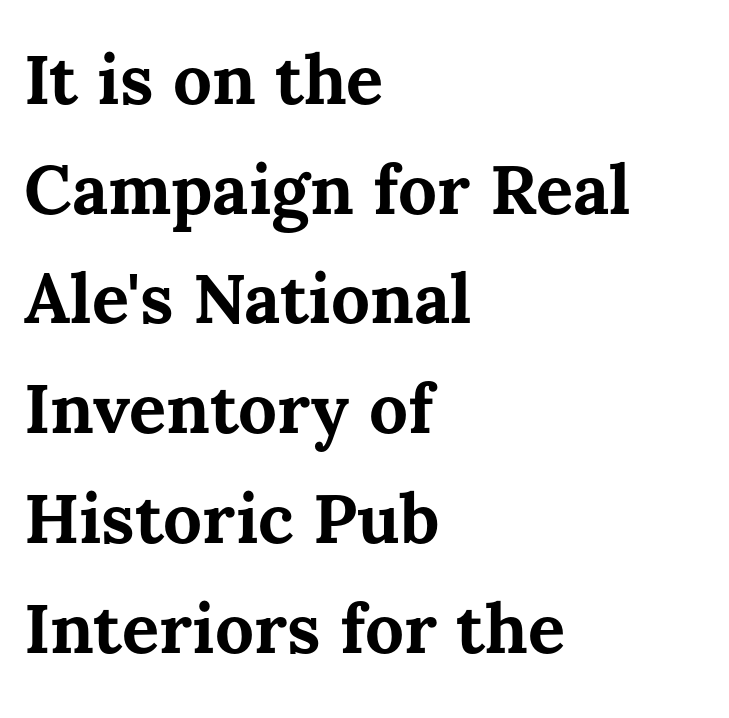
{"italic": "no", "bold": "yes", "weight": "bold", "width": "normal", "stroke_contrast": "medium", "x_height": "medium", "monospaced": "no", "underline": "no", "align": "left", "line_spacing": "normal", "line_spacing_ratio": 1.59, "letter_spacing": "normal", "letter_spacing_em": 0.0, "glyph_px": 69}
